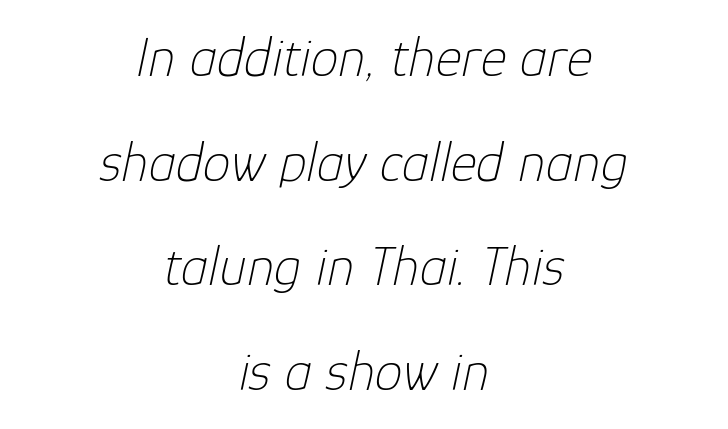
{"italic": "yes", "lean": "right", "slant_degrees": 12, "bold": "no", "weight": "thin", "width": "normal", "stroke_contrast": "low", "x_height": "medium", "monospaced": "no", "underline": "no", "align": "center", "line_spacing_ratio": 1.87, "letter_spacing": "normal", "letter_spacing_em": 0.0, "glyph_px": 56}
